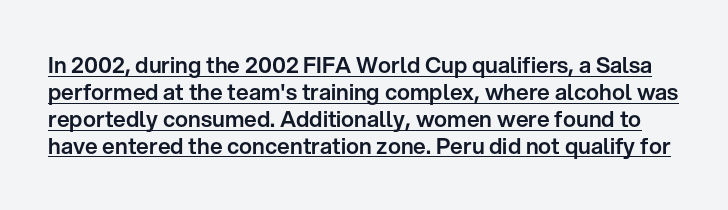
The image shows 22 px text type, upright; set line spacing 1.22x, normal letter spacing, underlined.
